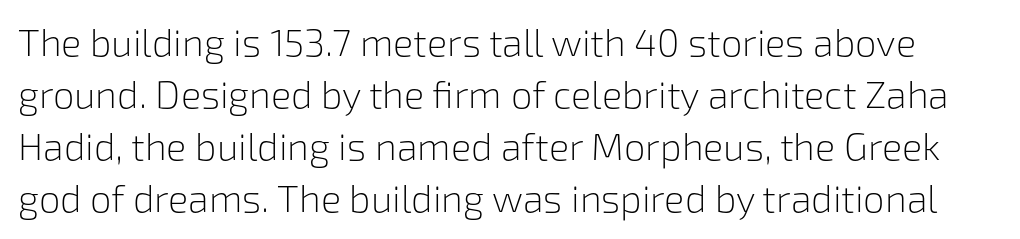
{"serif": "no", "italic": "no", "bold": "no", "weight": "light", "width": "normal", "stroke_contrast": "low", "x_height": "medium", "monospaced": "no", "underline": "no", "line_spacing": "normal", "line_spacing_ratio": 1.37, "letter_spacing": "normal", "letter_spacing_em": 0.0, "glyph_px": 38}
